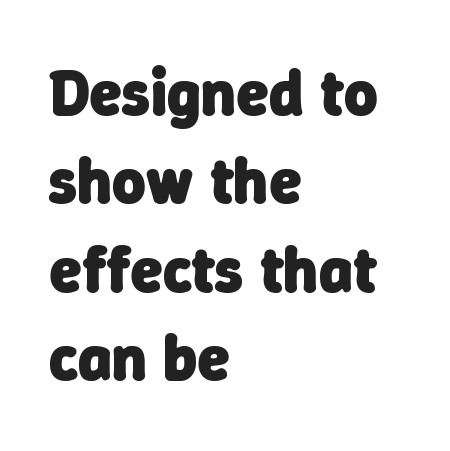
{"serif": "no", "bold": "yes", "weight": "heavy", "width": "normal", "stroke_contrast": "low", "x_height": "medium", "monospaced": "no", "underline": "no", "align": "left", "line_spacing": "normal", "line_spacing_ratio": 1.36, "letter_spacing": "normal", "letter_spacing_em": 0.0, "glyph_px": 65}
